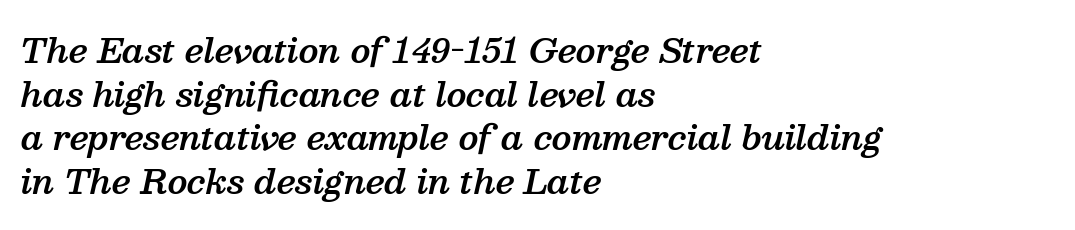
The image shows 33 px semibold serif type, italic (leaning right); set left-aligned, normal line spacing (1.32x), normal letter spacing, not underlined; medium stroke contrast and a medium x-height.
